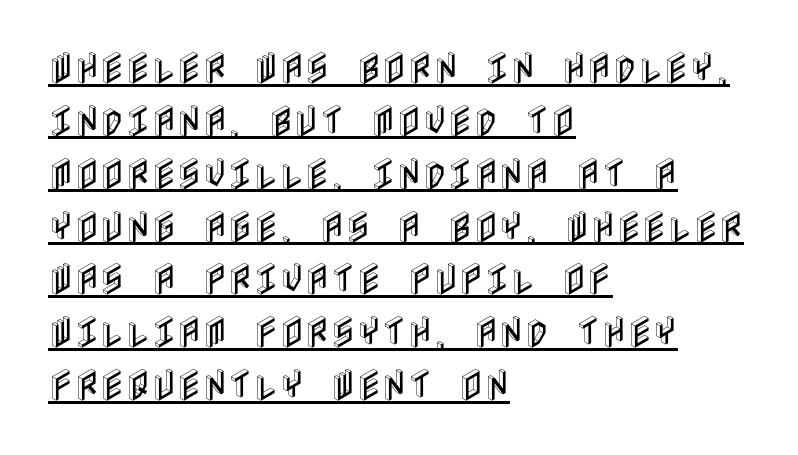
{"italic": "no", "width": "condensed", "x_height": "large", "underline": "yes", "align": "left", "line_spacing": "normal", "line_spacing_ratio": 1.51, "letter_spacing": "normal", "letter_spacing_em": 0.0, "glyph_px": 35}
